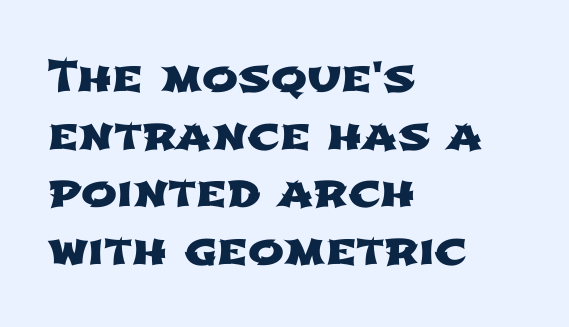
Regarding leading, the lines here are spaced in the standard way. The letters advance in unequal steps, a hallmark of proportional type. Words appear dense and cohesive because spacing is normal. A sans-serif font was chosen for this passage. This rendering uses left alignment, leaving the right contour irregular.
